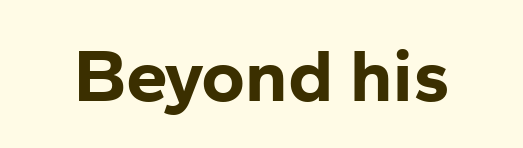
Q: Is the text bold? A: Yes.
Q: Is the text italic (slanted)? A: No, it is upright.
Q: Is the typeface a serif or a sans-serif typeface? A: Sans-serif.
Q: Is the text underlined? A: No.
Q: Is the spacing between letters normal or unusually wide? A: Normal.
Q: Width (condensed, normal, or wide)? A: Normal.
Q: Stroke contrast? A: Low.
Q: x-height? A: Medium.
Q: Monospaced? A: No.
